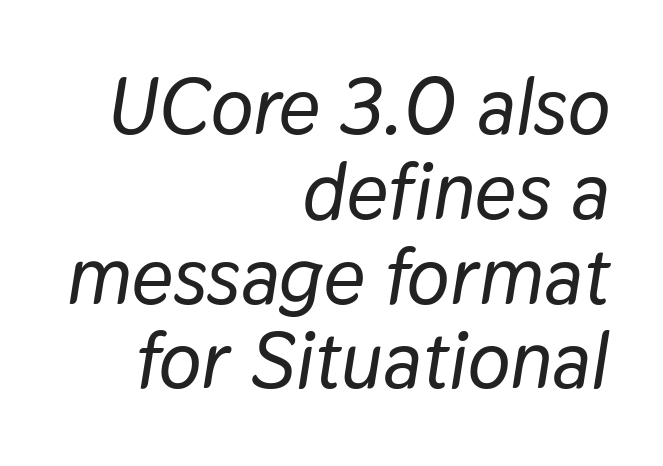
The face used here is proportionally spaced, like ordinary book or web type. Right-aligned paragraph, ragged on the left. Descender tails drop into unmarked territory. Slanted lettering throughout.
